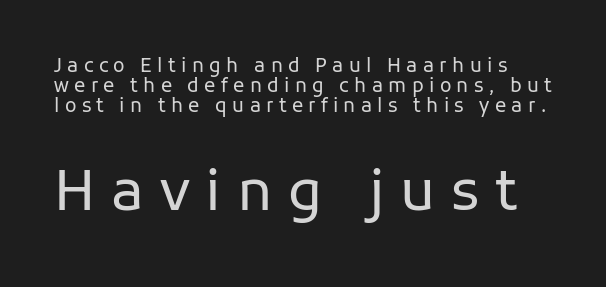
Q: Is the text bold? A: No.
Q: Is the text italic (slanted)? A: No, it is upright.
Q: Is the typeface a serif or a sans-serif typeface? A: Sans-serif.
Q: Is the text underlined? A: No.
Q: Is the spacing between letters normal or unusually wide? A: Unusually wide.
Q: Is the spacing between lines tight, normal or loose? A: Tight.
Q: Which block of text is set in a larger size, the first (top) or the second (bottom)? A: The second (bottom) one.
Q: Width (condensed, normal, or wide)? A: Normal.
Q: Stroke contrast? A: Low.
Q: x-height? A: Medium.
Q: Monospaced? A: No.
